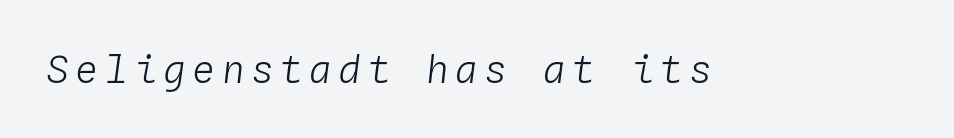
Q: Is the text bold? A: No.
Q: Is the text italic (slanted)? A: Yes, it leans right by about 4 degrees.
Q: Is the text underlined? A: No.
Q: Width (condensed, normal, or wide)? A: Normal.
Q: Stroke contrast? A: Low.
Q: x-height? A: Medium.
Q: Monospaced? A: Yes.
